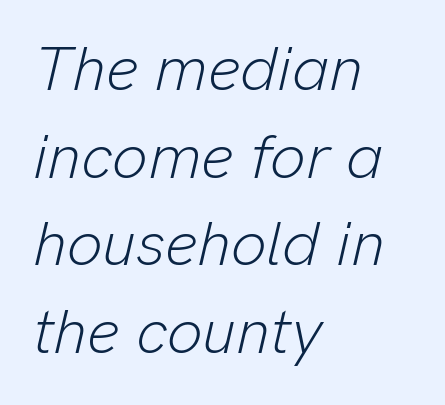
{"italic": "yes", "lean": "right", "slant_degrees": 13, "bold": "no", "weight": "light", "width": "normal", "stroke_contrast": "low", "x_height": "medium", "monospaced": "no", "underline": "no", "align": "left", "line_spacing": "normal", "line_spacing_ratio": 1.39, "letter_spacing": "normal", "letter_spacing_em": 0.0, "glyph_px": 63}
